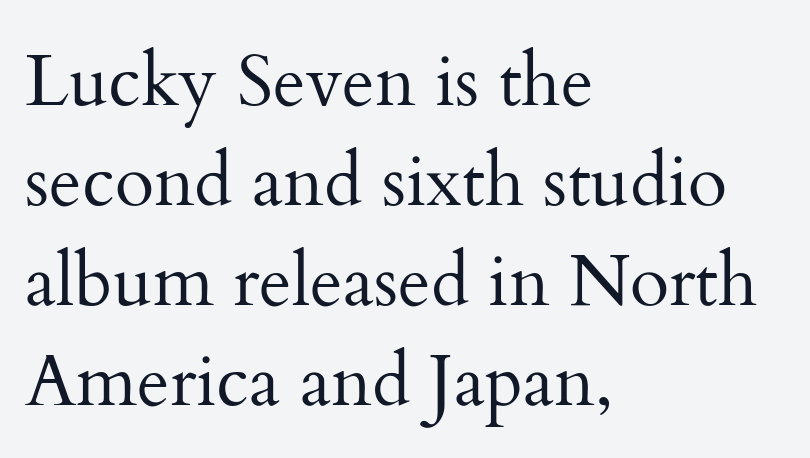
The image shows 72 px regular-weight serif type, upright; set left-aligned, normal line spacing (1.39x), normal letter spacing, not underlined; medium stroke contrast and a small x-height.
